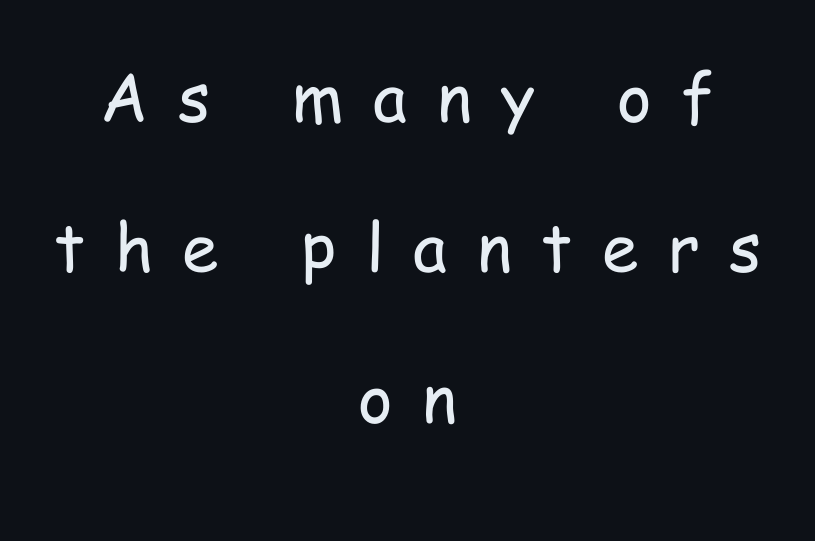
{"serif": "no", "italic": "no", "bold": "no", "weight": "regular", "width": "condensed", "stroke_contrast": "low", "x_height": "medium", "monospaced": "no", "underline": "no", "align": "center", "line_spacing": "loose", "line_spacing_ratio": 2.28, "letter_spacing": "wide", "letter_spacing_em": 0.45, "glyph_px": 66}
